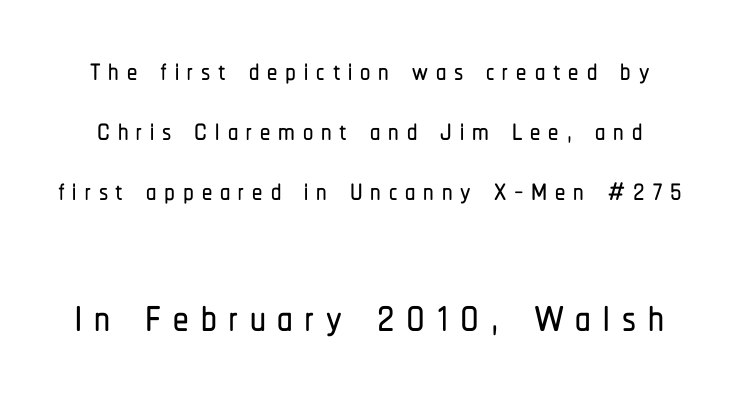
Compare the two chunks: the lower has the greater cap height. Honestly, the row spacing looks completely unremarkable. Descender tails drop into unmarked territory. Every row of glyphs is offset so its center matches the block's center. Style check: upright.
